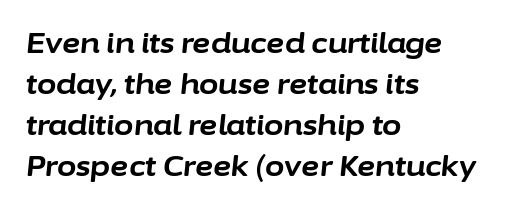
The line-height multiplier appears to be the usual default. Yep, that's italic — everything's leaning. The horizontal fit of the characters is conventional and even. The paragraph has a hard left edge and a soft right edge. This sample has the flowing, uneven cadence of proportional lettering. These lines carry a lot of weight — the face is fully bold.
